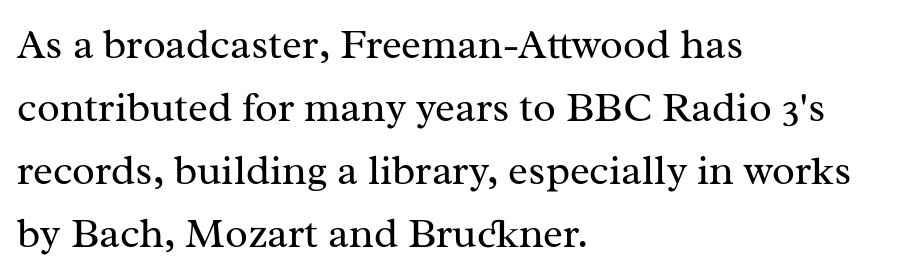
Q: Is the text bold? A: No.
Q: Is the text italic (slanted)? A: No, it is upright.
Q: Is the typeface a serif or a sans-serif typeface? A: Serif.
Q: Is the text underlined? A: No.
Q: How is the paragraph aligned? A: Left-aligned.
Q: Is the spacing between letters normal or unusually wide? A: Normal.
Q: Is the spacing between lines tight, normal or loose? A: Normal.
Q: Width (condensed, normal, or wide)? A: Normal.
Q: Stroke contrast? A: Medium.
Q: x-height? A: Medium.
Q: Monospaced? A: No.
